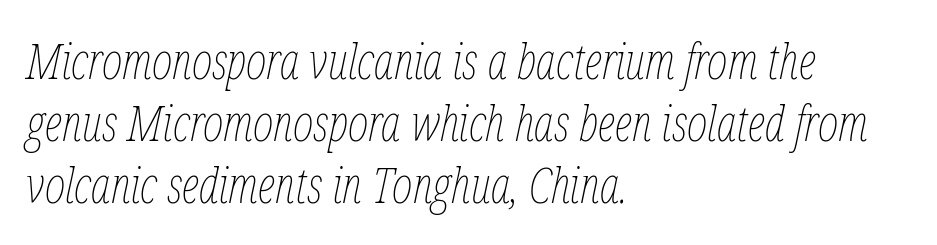
Interline gaps are of average width in this sample. Proportional: the letters do not fall into vertical columns. Visually the block forms a straight wall on the left and a jagged coastline on the right. Notice how the stems are inclined rather than vertical — that's the hallmark of italics. The glyphs are unaccompanied by any horizontal stroke below them.
